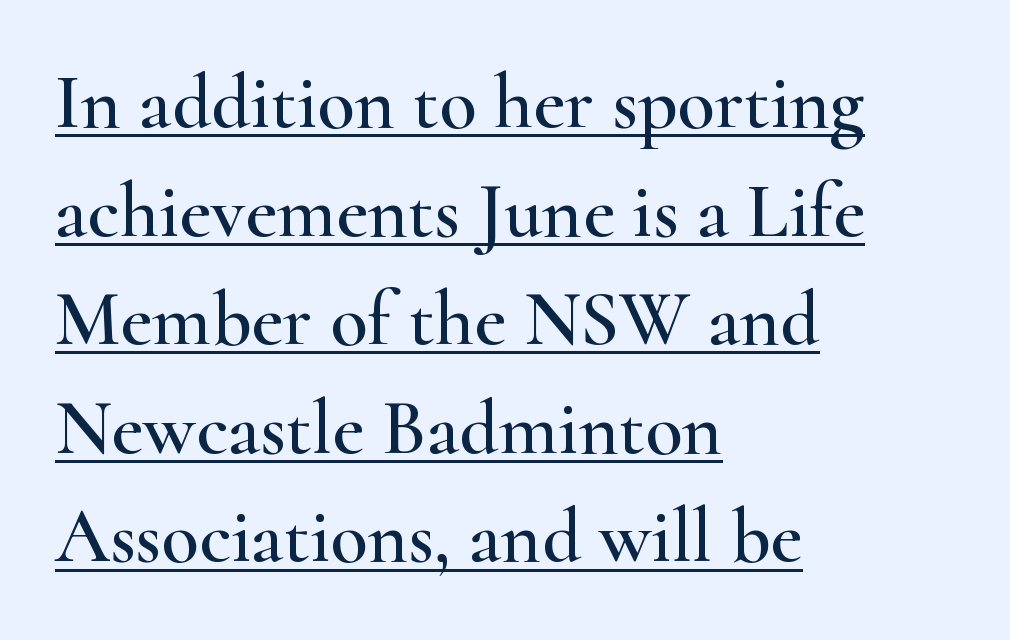
The image shows 77 px wide serif type, upright; set left-aligned, normal line spacing (1.41x), normal letter spacing, underlined; high stroke contrast and a small x-height.
